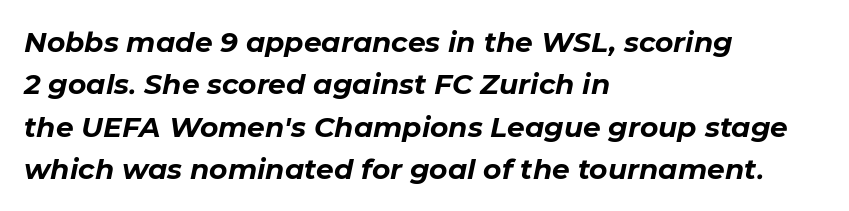
Q: Is the text bold? A: Yes.
Q: Is the text italic (slanted)? A: Yes, it leans right by about 11 degrees.
Q: Is the text underlined? A: No.
Q: How is the paragraph aligned? A: Left-aligned.
Q: Is the spacing between letters normal or unusually wide? A: Normal.
Q: Is the spacing between lines tight, normal or loose? A: Normal.
Q: Width (condensed, normal, or wide)? A: Normal.
Q: Stroke contrast? A: Low.
Q: x-height? A: Medium.
Q: Monospaced? A: No.
